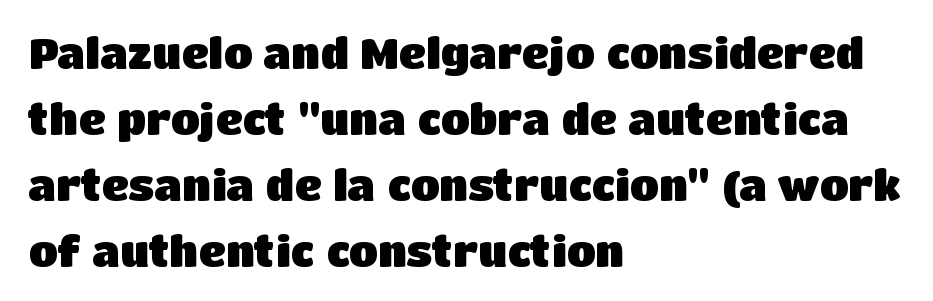
{"serif": "no", "italic": "no", "bold": "yes", "weight": "heavy", "width": "normal", "stroke_contrast": "low", "x_height": "large", "monospaced": "no", "underline": "no", "align": "left", "line_spacing": "normal", "line_spacing_ratio": 1.57, "letter_spacing": "normal", "letter_spacing_em": 0.0, "glyph_px": 42}
